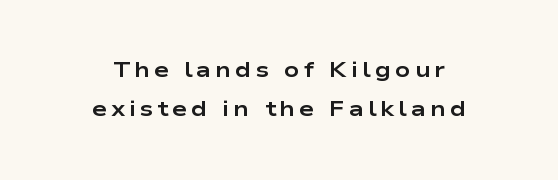
{"italic": "no", "bold": "yes", "underline": "no", "align": "center", "line_spacing_ratio": 1.88, "letter_spacing": "wide", "letter_spacing_em": 0.2, "glyph_px": 21}
